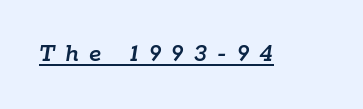
The image shows 26 px text type, italic (leaning right); set unusually wide letter spacing (+0.4 em), underlined.
